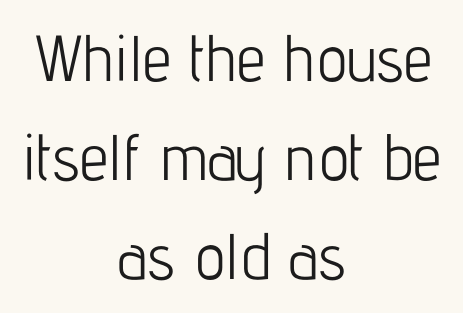
{"serif": "no", "italic": "no", "bold": "no", "weight": "light", "width": "condensed", "stroke_contrast": "low", "x_height": "medium", "monospaced": "no", "underline": "no", "align": "center", "line_spacing": "normal", "line_spacing_ratio": 1.52, "letter_spacing": "normal", "letter_spacing_em": 0.0, "glyph_px": 65}
